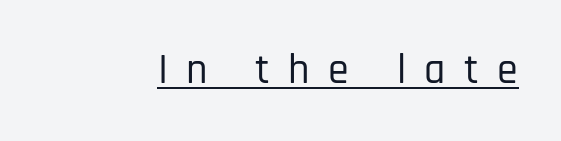
{"serif": "no", "italic": "no", "width": "condensed", "stroke_contrast": "low", "x_height": "large", "monospaced": "no", "underline": "yes", "letter_spacing": "wide", "letter_spacing_em": 0.44, "glyph_px": 42}
